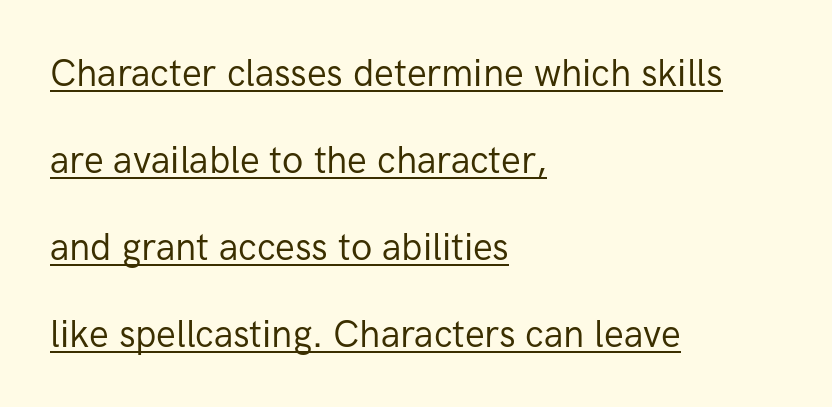
Q: Is the text bold? A: No.
Q: Is the text italic (slanted)? A: No, it is upright.
Q: Is the typeface a serif or a sans-serif typeface? A: Sans-serif.
Q: Is the text underlined? A: Yes.
Q: How is the paragraph aligned? A: Left-aligned.
Q: Is the spacing between letters normal or unusually wide? A: Normal.
Q: Is the spacing between lines tight, normal or loose? A: Loose.
Q: Width (condensed, normal, or wide)? A: Normal.
Q: Stroke contrast? A: Low.
Q: x-height? A: Medium.
Q: Monospaced? A: No.
